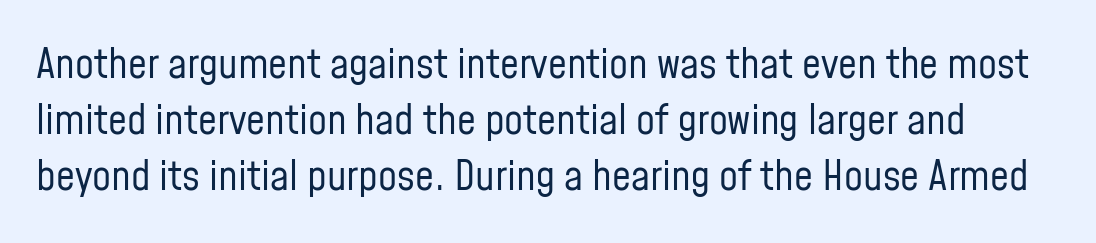
A typesetter would call this proportional, since set widths differ per character. Glance below the letters and you will spot only blank space. Each letter's strokes conclude bluntly, with no projecting serifs. The rendering keeps characters at their native spacing. Nope, not italic — everything's standing straight. Does the leading feel generous? No, just average.
